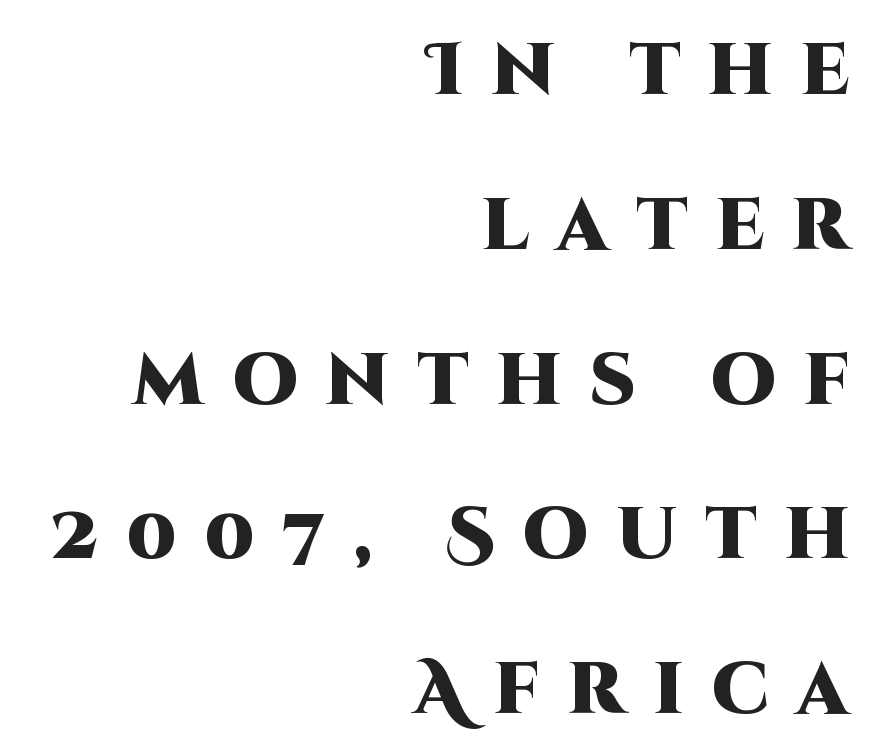
{"serif": "no", "italic": "no", "bold": "yes", "weight": "heavy", "width": "normal", "stroke_contrast": "high", "x_height": "large", "monospaced": "no", "underline": "no", "align": "right", "line_spacing": "loose", "line_spacing_ratio": 2.12, "letter_spacing": "wide", "letter_spacing_em": 0.38, "glyph_px": 73}
